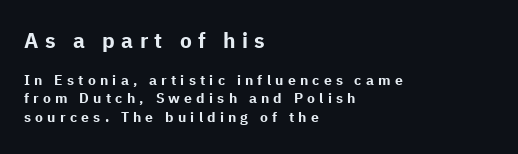
{"italic": "no", "bold": "yes", "underline": "no", "align": "left", "line_spacing": "normal", "line_spacing_ratio": 1.33, "letter_spacing": "wide", "letter_spacing_em": 0.3, "larger_block": "first", "size_ratio": 1.5, "glyph_px": 21}
